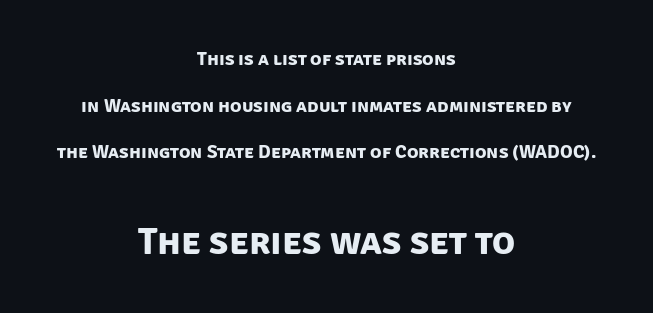
Proportional: the letters do not fall into vertical columns. A dark, heavy texture on the line: the type is bold. I'd call this a sans setting — the letters go barefoot. The line-height multiplier appears high, well above default. Layout note: lines centered. Standard letterfit; no display-style spreading of the glyphs.
